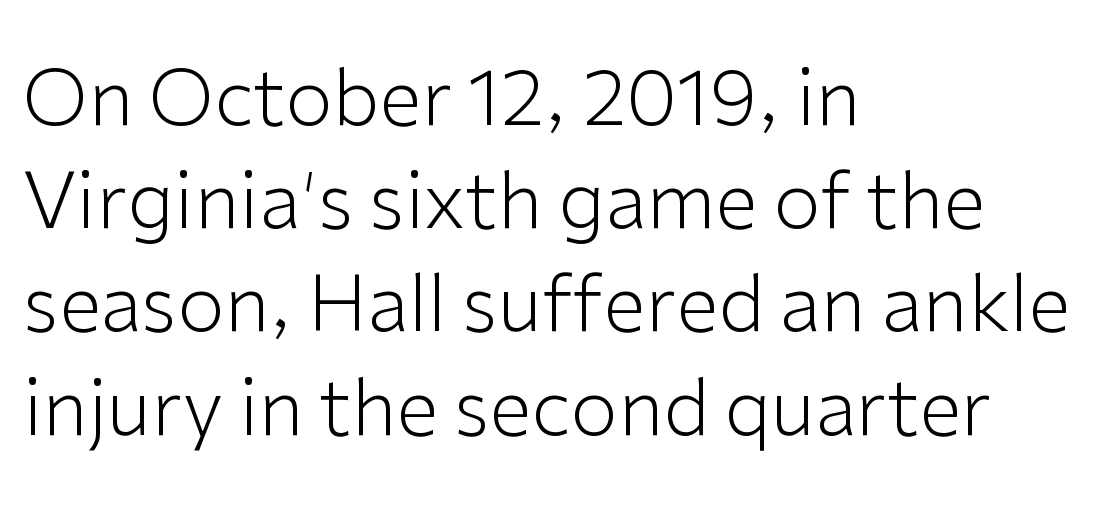
{"serif": "no", "italic": "no", "bold": "no", "weight": "light", "width": "normal", "stroke_contrast": "low", "x_height": "medium", "monospaced": "no", "underline": "no", "align": "left", "line_spacing": "normal", "line_spacing_ratio": 1.34, "letter_spacing": "normal", "letter_spacing_em": 0.0, "glyph_px": 77}
